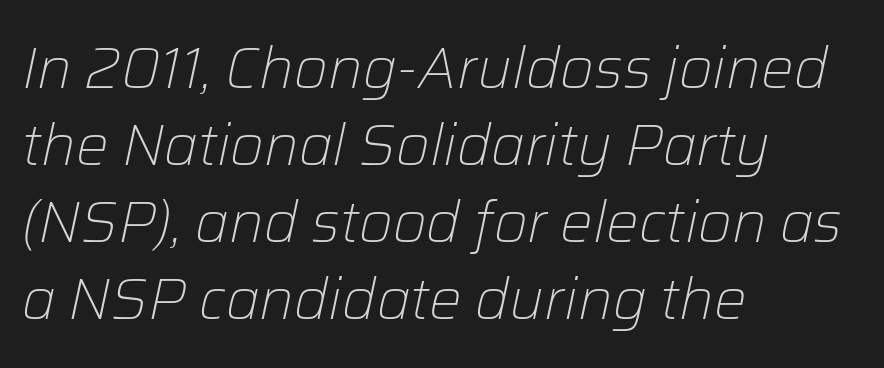
The image shows 58 px light type, italic (leaning right); set left-aligned, normal line spacing (1.33x), normal letter spacing, not underlined; low stroke contrast and a medium x-height.
